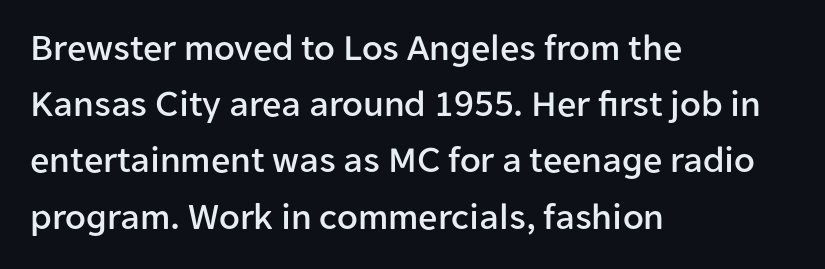
The image shows 38 px sans-serif type, upright; set left-aligned, normal line spacing (1.48x), normal letter spacing, not underlined; low stroke contrast and a medium x-height.
